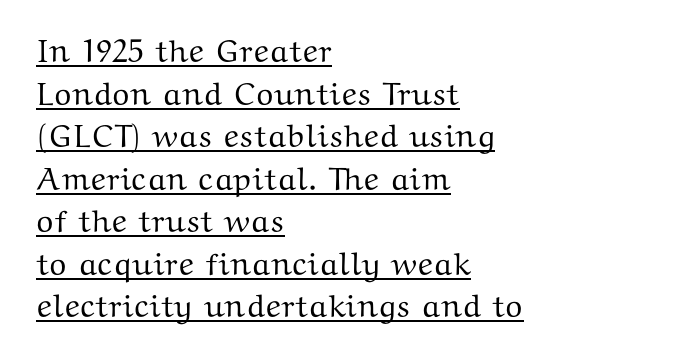
Q: Is the text italic (slanted)? A: No, it is upright.
Q: Is the typeface a serif or a sans-serif typeface? A: Serif.
Q: Is the text underlined? A: Yes.
Q: How is the paragraph aligned? A: Left-aligned.
Q: Is the spacing between letters normal or unusually wide? A: Normal.
Q: Is the spacing between lines tight, normal or loose? A: Normal.
Q: Width (condensed, normal, or wide)? A: Wide.
Q: Stroke contrast? A: Medium.
Q: x-height? A: Medium.
Q: Monospaced? A: No.
